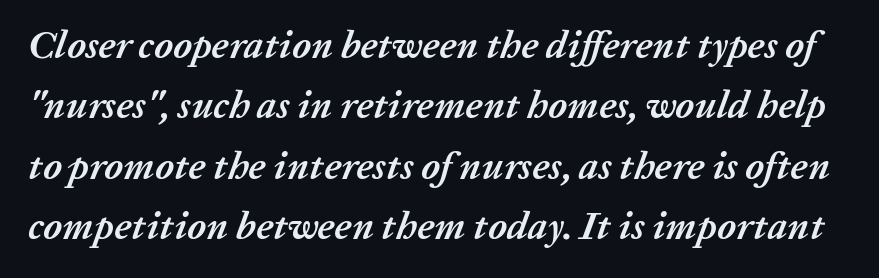
The image shows 39 px semibold type, italic (leaning right); set normal line spacing (1.55x), normal letter spacing, not underlined; low stroke contrast and a medium x-height.
